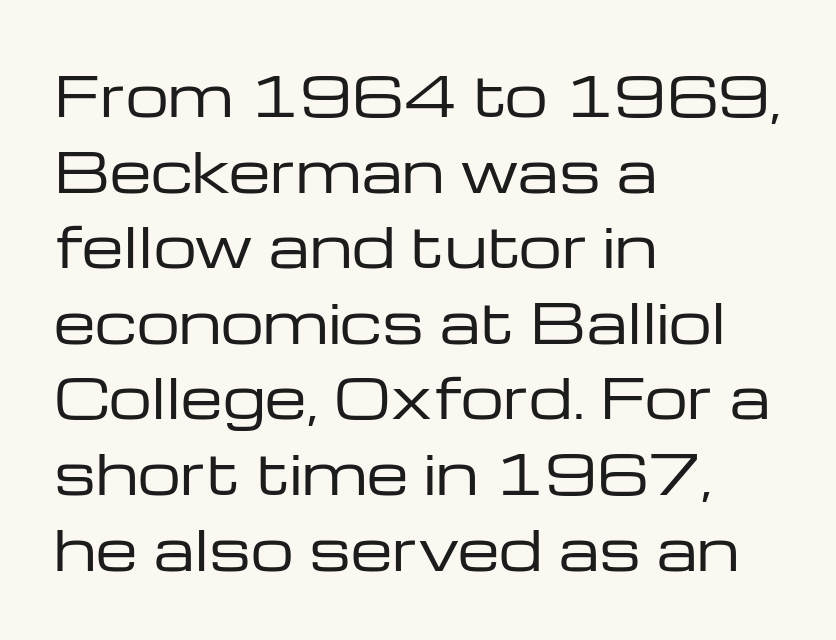
The image shows 54 px regular-weight, wide sans-serif type, upright; set left-aligned, normal line spacing (1.4x), normal letter spacing, not underlined; low stroke contrast and a medium x-height.
